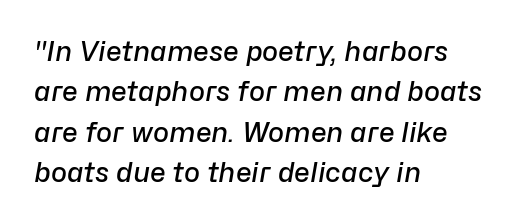
Q: Is the text bold? A: Semi-bold.
Q: Is the text italic (slanted)? A: Yes, it leans right by about 10 degrees.
Q: Is the text underlined? A: No.
Q: How is the paragraph aligned? A: Left-aligned.
Q: Is the spacing between letters normal or unusually wide? A: Normal.
Q: Is the spacing between lines tight, normal or loose? A: Normal.
